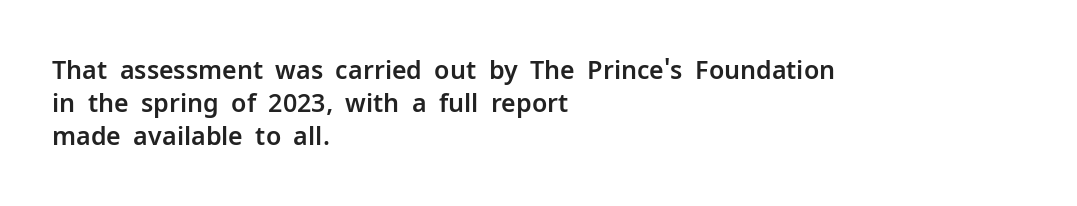
Students, observe: this is what conventionally led text looks like. Look at the tracking — it's just the regular setting, nothing added. The paragraph has a hard left edge and a soft right edge. Check under the words: just untouched page. The lettering holds an erect, upright posture throughout.
